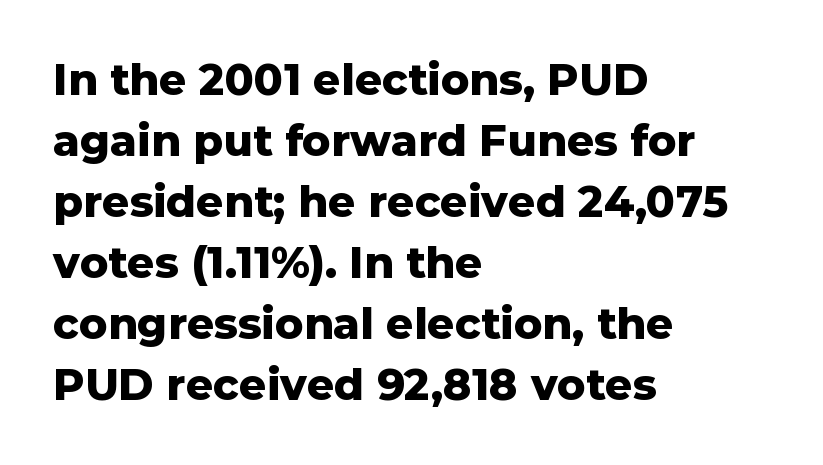
{"serif": "no", "italic": "no", "bold": "yes", "weight": "heavy", "width": "normal", "stroke_contrast": "low", "x_height": "medium", "monospaced": "no", "underline": "no", "align": "left", "line_spacing": "normal", "line_spacing_ratio": 1.42, "letter_spacing": "normal", "letter_spacing_em": 0.0, "glyph_px": 43}
